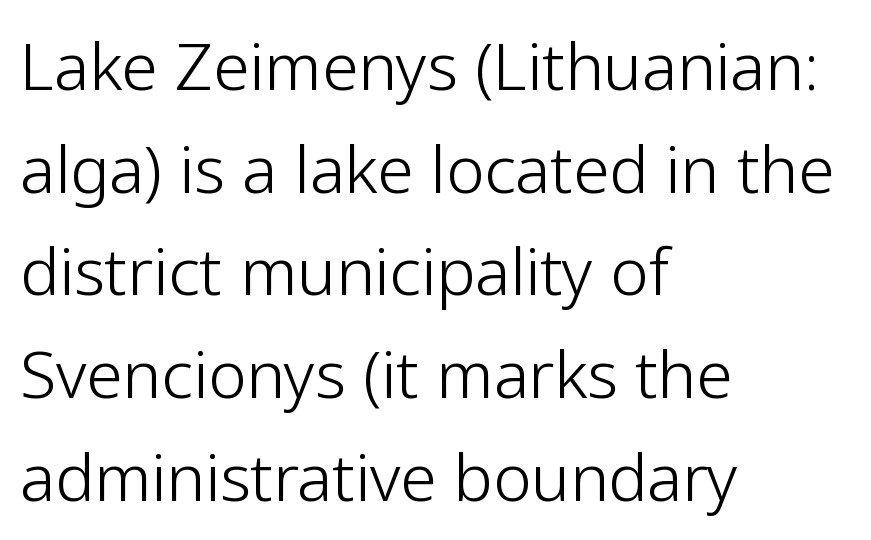
Letter spacing: default. When letters stand straight like this, we call the style roman or upright. Regarding serifs, this sample does without them. Spacing verdict: proportional, widths tailored to each character. Does the copy run flush right? No — it runs flush left.
